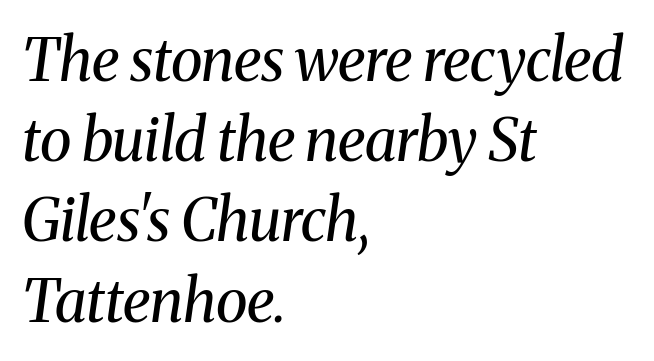
Q: Is the text bold? A: No.
Q: Is the text italic (slanted)? A: Yes, it leans right by about 8 degrees.
Q: Is the typeface a serif or a sans-serif typeface? A: Serif.
Q: Is the text underlined? A: No.
Q: How is the paragraph aligned? A: Left-aligned.
Q: Is the spacing between letters normal or unusually wide? A: Normal.
Q: Is the spacing between lines tight, normal or loose? A: Normal.
Q: Width (condensed, normal, or wide)? A: Normal.
Q: Stroke contrast? A: Medium.
Q: x-height? A: Medium.
Q: Monospaced? A: No.
